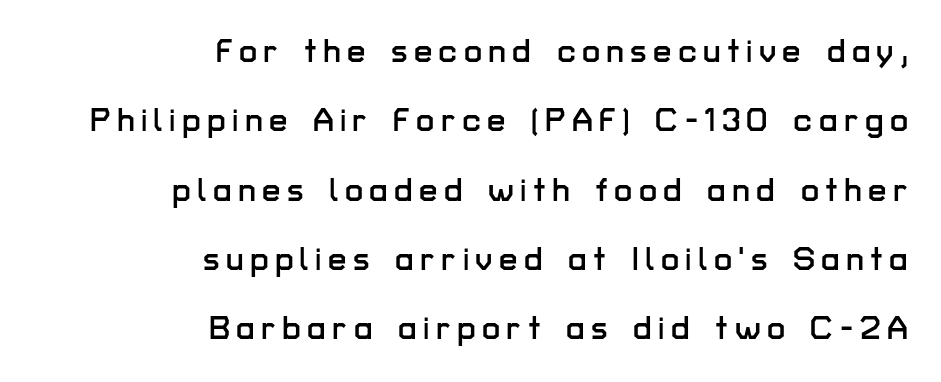
In CSS terms this would be text-align: right. The block of text is sparse from top to bottom, with ample space between rows. Unmarked baselines from the first word to the last. Here the designer chose a conventional face with non-uniform glyph widths. The letters carry no serifs — their stems end cleanly without finishing strokes. The letters stand upright; this is a roman face.
